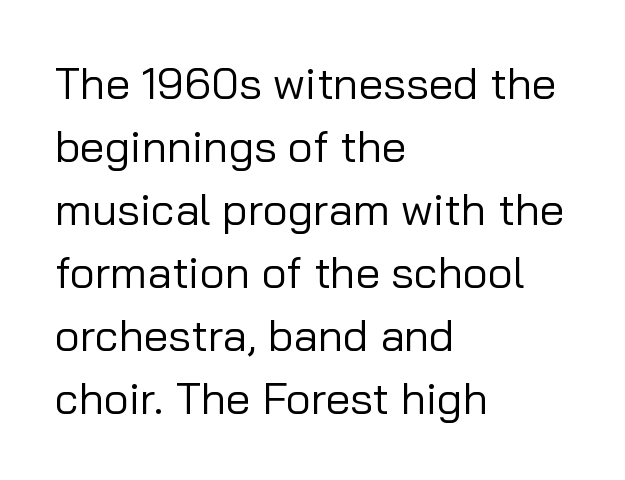
Q: Is the text bold? A: No.
Q: Is the text italic (slanted)? A: No, it is upright.
Q: Is the typeface a serif or a sans-serif typeface? A: Sans-serif.
Q: Is the text underlined? A: No.
Q: How is the paragraph aligned? A: Left-aligned.
Q: Is the spacing between letters normal or unusually wide? A: Normal.
Q: Is the spacing between lines tight, normal or loose? A: Normal.
Q: Width (condensed, normal, or wide)? A: Normal.
Q: Stroke contrast? A: Low.
Q: x-height? A: Medium.
Q: Monospaced? A: No.
